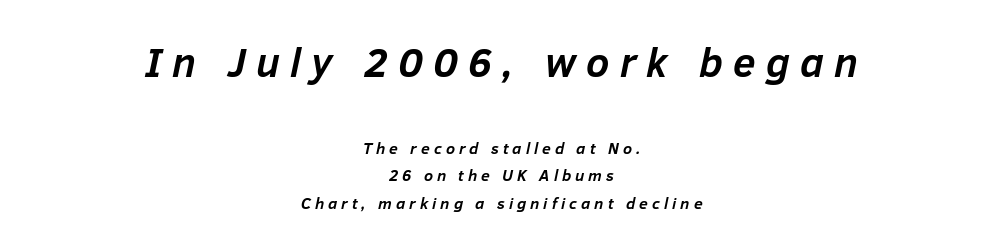
The image shows 41 px semibold type, italic (leaning right); set centered, line spacing 1.73x, unusually wide letter spacing (+0.25 em), not underlined; the first (top) block is 2.56x larger; low stroke contrast and a medium x-height.
